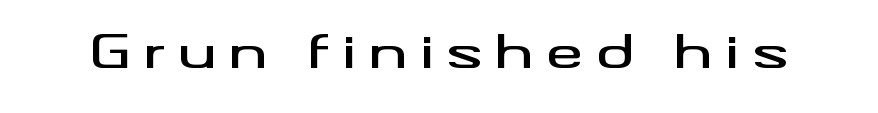
Note: no serifs on the glyphs. Think of a printed novel: that variable character pitch is what you see here. Just letters on the line, the space beneath them empty. The letters stand straight up with perfectly vertical stems.
